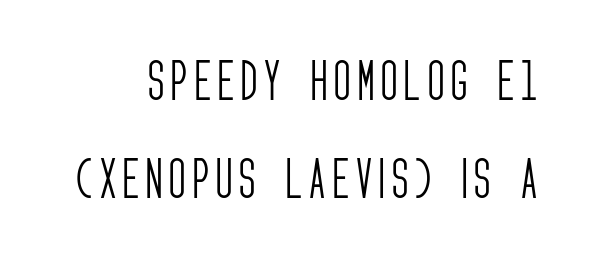
The image shows 45 px light, condensed sans-serif type, upright; set loose line spacing (2.17x), not underlined; low stroke contrast and a large x-height.
